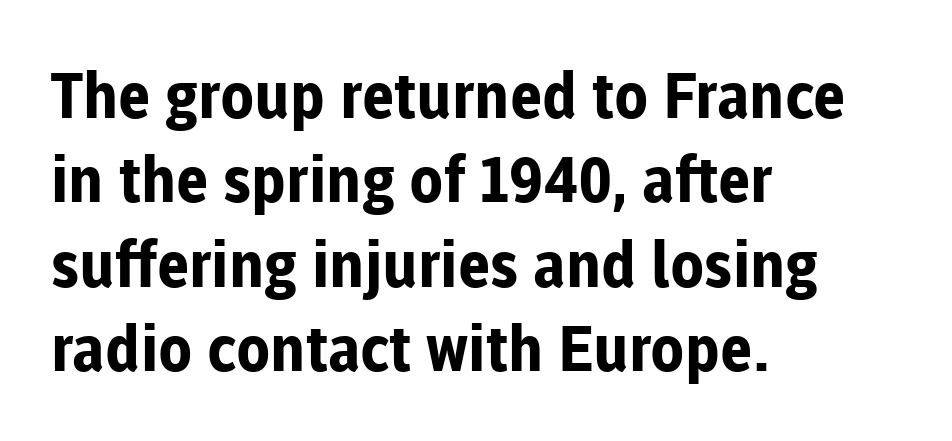
Q: Is the text bold? A: Yes.
Q: Is the text italic (slanted)? A: No, it is upright.
Q: Is the typeface a serif or a sans-serif typeface? A: Sans-serif.
Q: Is the text underlined? A: No.
Q: How is the paragraph aligned? A: Left-aligned.
Q: Is the spacing between letters normal or unusually wide? A: Normal.
Q: Is the spacing between lines tight, normal or loose? A: Normal.
Q: Width (condensed, normal, or wide)? A: Normal.
Q: Stroke contrast? A: Low.
Q: x-height? A: Medium.
Q: Monospaced? A: No.
